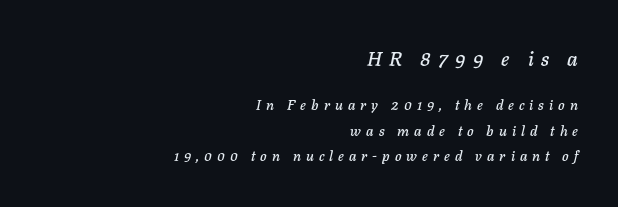
Anything drawn beneath the words? Only blank space. Each word looks stretched out because of the extra space between its letters. Reading top to bottom, the characters get smaller at the block break. These lines were composed using italics.
